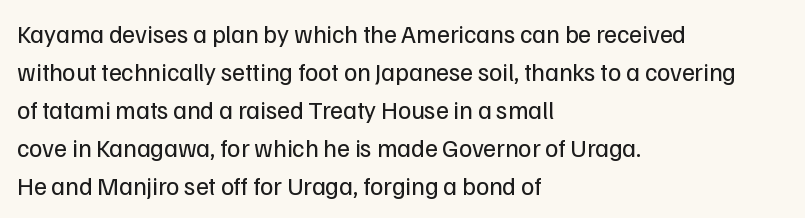
Q: Is the text bold? A: No.
Q: Is the text italic (slanted)? A: No, it is upright.
Q: Is the text underlined? A: No.
Q: How is the paragraph aligned? A: Left-aligned.
Q: Is the spacing between letters normal or unusually wide? A: Normal.
Q: Is the spacing between lines tight, normal or loose? A: Normal.
